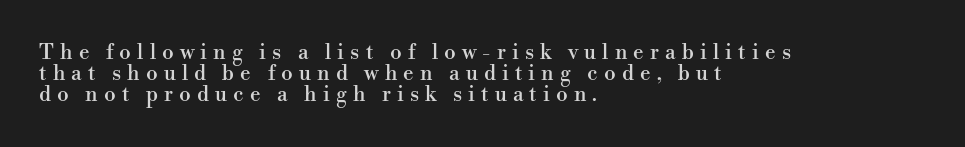
Q: Is the text italic (slanted)? A: No, it is upright.
Q: Is the text underlined? A: No.
Q: How is the paragraph aligned? A: Left-aligned.
Q: Is the spacing between letters normal or unusually wide? A: Unusually wide.
Q: Is the spacing between lines tight, normal or loose? A: Tight.
